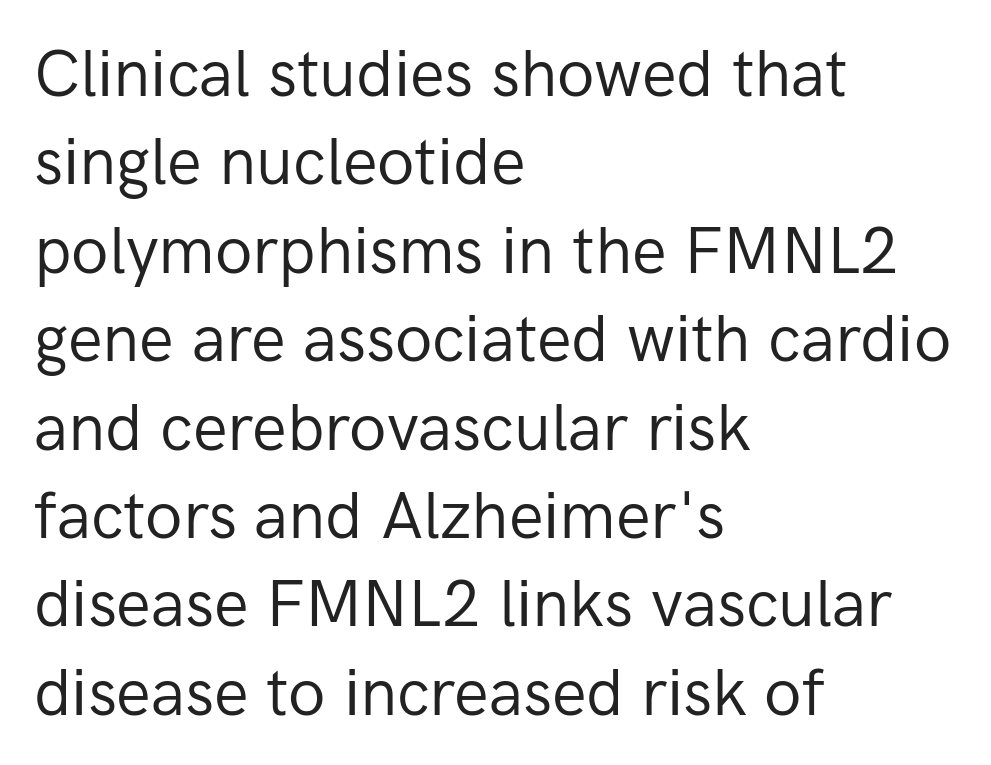
This sample uses an upright cut, with every glyph sitting square on the baseline. How are the letters spaced? Ordinarily, with no added tracking. The rows are spaced the way most documents space them. Layout note: lines flush left. The letters advance in unequal steps, a hallmark of proportional type. I'd call this a sans setting — the letters go barefoot.
